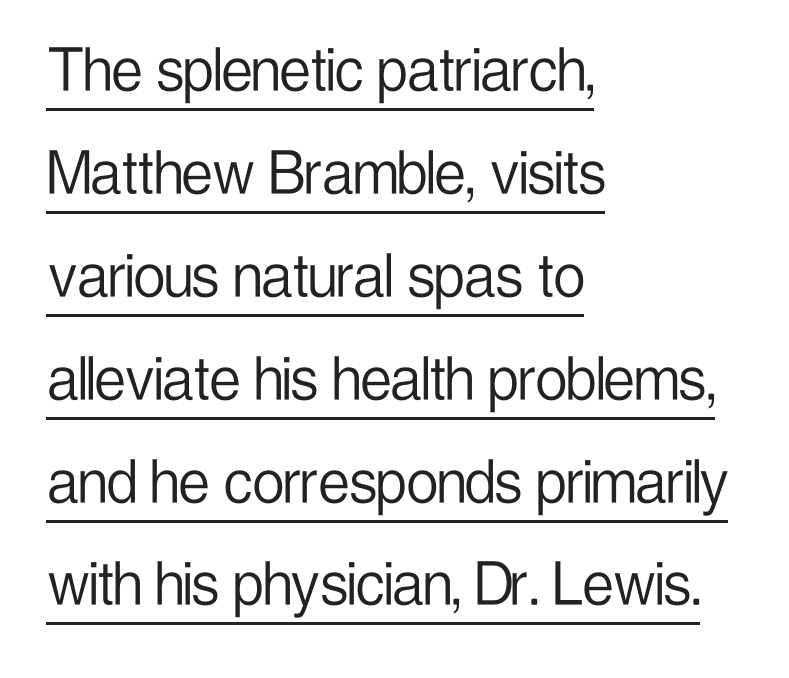
Note the varied advance widths — an 'i' is clearly narrower than an 'm'. This sample carries an underscore along the baseline area. Nobody touched the tracking dial on this one. Vertical spacing — default.
